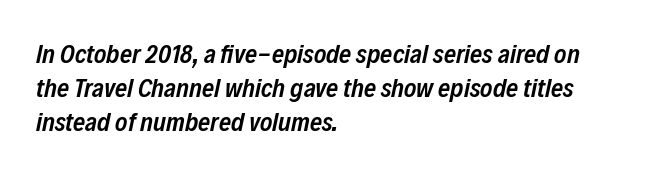
The image shows 26 px text type, italic (leaning right); set left-aligned, normal line spacing (1.31x), normal letter spacing, not underlined.
